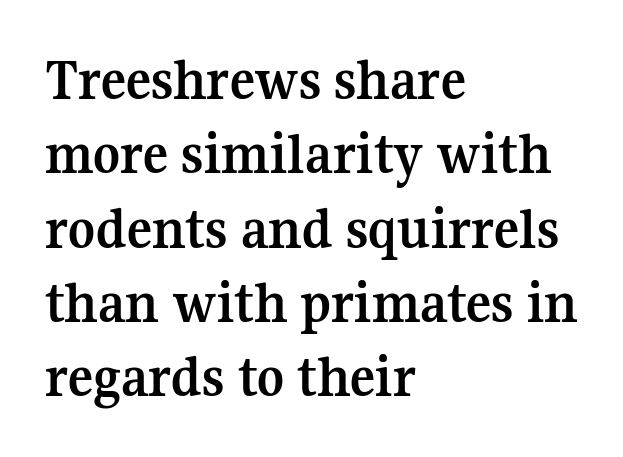
{"serif": "yes", "italic": "no", "bold": "yes", "weight": "semibold", "width": "normal", "stroke_contrast": "medium", "x_height": "medium", "monospaced": "no", "underline": "no", "align": "left", "line_spacing": "normal", "line_spacing_ratio": 1.26, "letter_spacing": "normal", "letter_spacing_em": 0.0, "glyph_px": 59}
